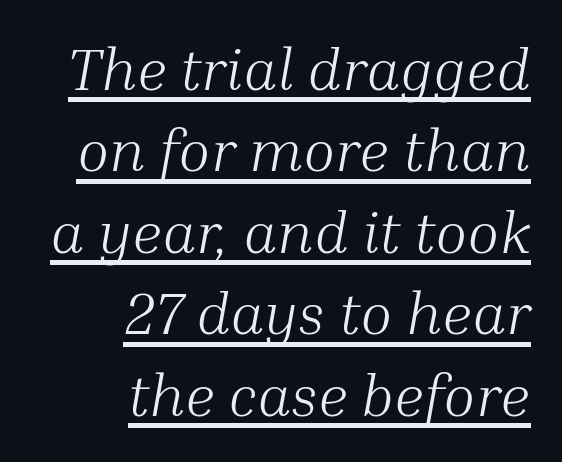
{"serif": "yes", "italic": "yes", "lean": "right", "slant_degrees": 10, "bold": "no", "weight": "light", "width": "normal", "stroke_contrast": "medium", "x_height": "medium", "monospaced": "no", "underline": "yes", "align": "right", "line_spacing": "normal", "line_spacing_ratio": 1.38, "letter_spacing": "normal", "letter_spacing_em": 0.0, "glyph_px": 59}
